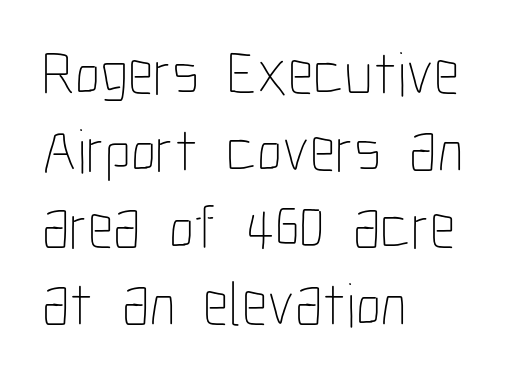
Each word holds together tightly as a unit, with standard inter-letter gaps. No word sits above an underline. These lines are rendered in a variable-pitch font. This rendering uses left alignment, leaving the right contour irregular. The type sits square on the baseline with zero lean.
